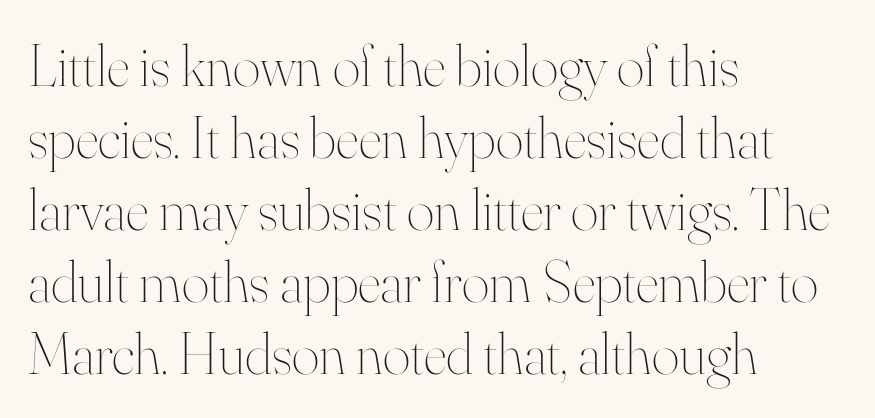
The image shows 59 px thin type, upright; set left-aligned, line spacing 1.22x, normal letter spacing, not underlined; high stroke contrast and a small x-height.
